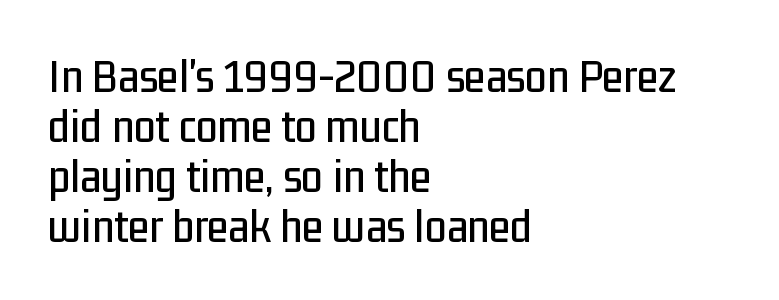
Q: Is the text italic (slanted)? A: No, it is upright.
Q: Is the typeface a serif or a sans-serif typeface? A: Sans-serif.
Q: Is the text underlined? A: No.
Q: How is the paragraph aligned? A: Left-aligned.
Q: Is the spacing between letters normal or unusually wide? A: Normal.
Q: Is the spacing between lines tight, normal or loose? A: Tight.
Q: Width (condensed, normal, or wide)? A: Condensed.
Q: Stroke contrast? A: Low.
Q: x-height? A: Medium.
Q: Monospaced? A: No.
